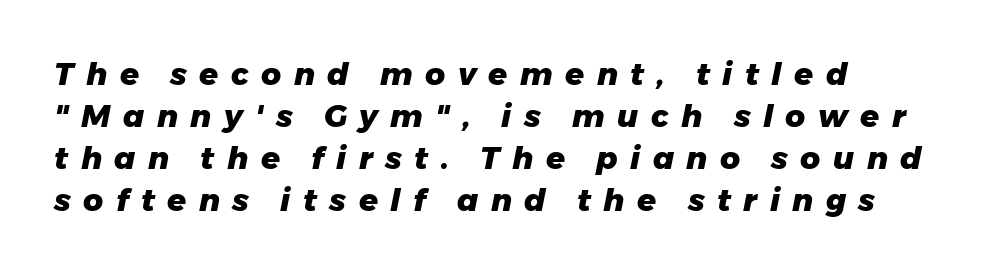
Think of a printed novel: that variable character pitch is what you see here. The font is running at its bold setting. Unmarked baselines from the first word to the last. Is the type slanted? Yes — the strokes lean at a clear angle. These lines sit exactly where default settings would place them. Observe the wide spacing: letters keep a clear distance from each other.
